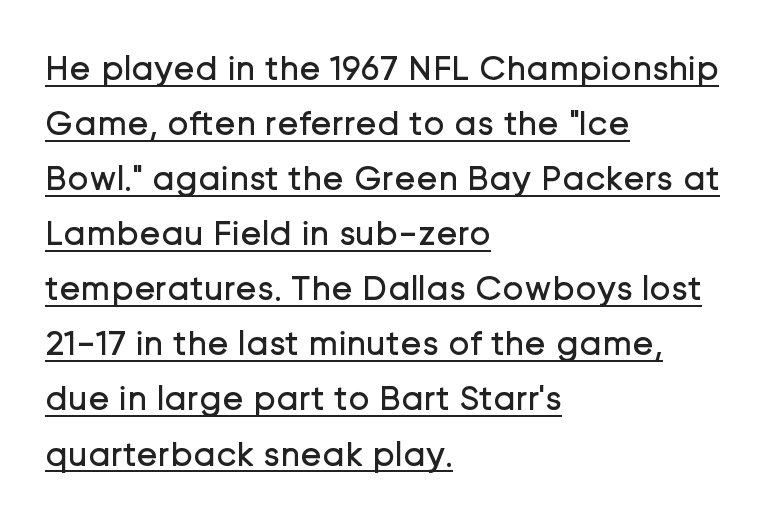
The image shows 36 px regular-weight sans-serif type, upright; set left-aligned, normal line spacing (1.53x), normal letter spacing, underlined; low stroke contrast and a medium x-height.
